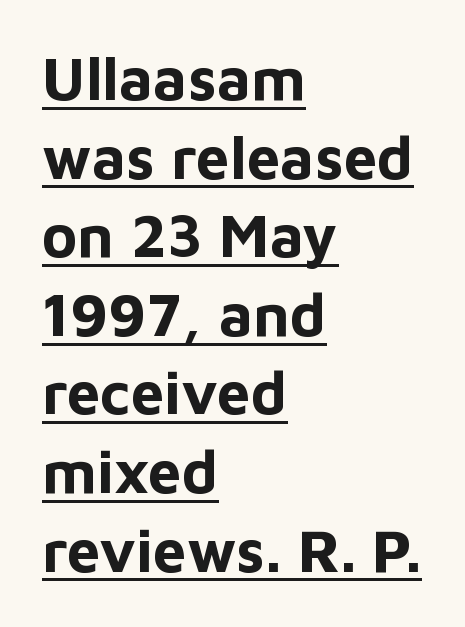
Q: Is the text bold? A: Yes.
Q: Is the text italic (slanted)? A: No, it is upright.
Q: Is the typeface a serif or a sans-serif typeface? A: Sans-serif.
Q: Is the text underlined? A: Yes.
Q: How is the paragraph aligned? A: Left-aligned.
Q: Is the spacing between letters normal or unusually wide? A: Normal.
Q: Is the spacing between lines tight, normal or loose? A: Normal.
Q: Width (condensed, normal, or wide)? A: Normal.
Q: Stroke contrast? A: Low.
Q: x-height? A: Medium.
Q: Monospaced? A: No.
